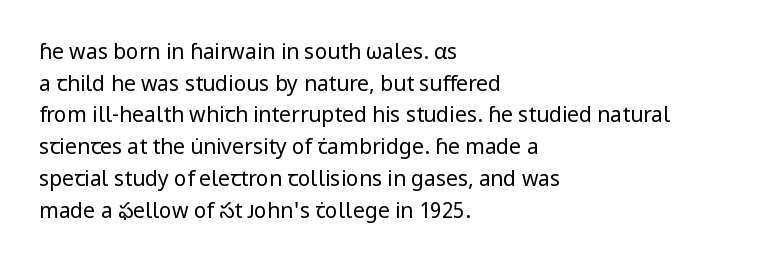
Style check: upright. Leftover space on each line is placed entirely after the last word. The rows are spaced the way most documents space them. The font is comparable to plain body text, perhaps lighter. Honestly, there is no underline to notice here at all. Nobody touched the tracking dial on this one.
